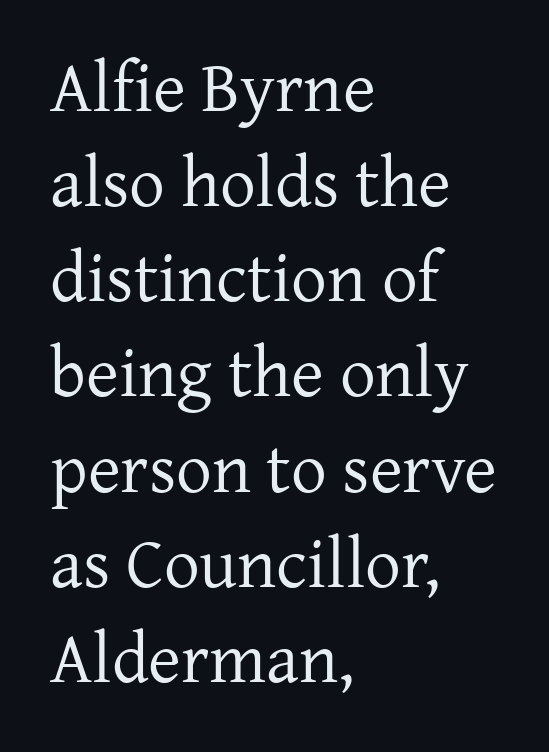
Q: Is the text bold? A: No.
Q: Is the text italic (slanted)? A: No, it is upright.
Q: Is the typeface a serif or a sans-serif typeface? A: Serif.
Q: Is the text underlined? A: No.
Q: How is the paragraph aligned? A: Left-aligned.
Q: Is the spacing between letters normal or unusually wide? A: Normal.
Q: Is the spacing between lines tight, normal or loose? A: Normal.
Q: Width (condensed, normal, or wide)? A: Normal.
Q: Stroke contrast? A: Low.
Q: x-height? A: Medium.
Q: Monospaced? A: No.
